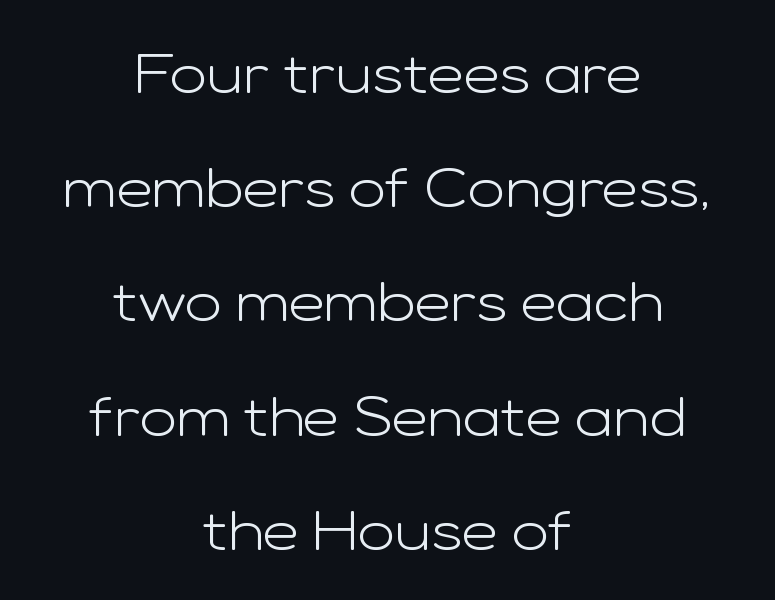
Q: Is the text bold? A: No.
Q: Is the text italic (slanted)? A: No, it is upright.
Q: Is the typeface a serif or a sans-serif typeface? A: Sans-serif.
Q: Is the text underlined? A: No.
Q: How is the paragraph aligned? A: Centered.
Q: Is the spacing between letters normal or unusually wide? A: Normal.
Q: Is the spacing between lines tight, normal or loose? A: Loose.
Q: Width (condensed, normal, or wide)? A: Wide.
Q: Stroke contrast? A: Low.
Q: x-height? A: Medium.
Q: Monospaced? A: No.
